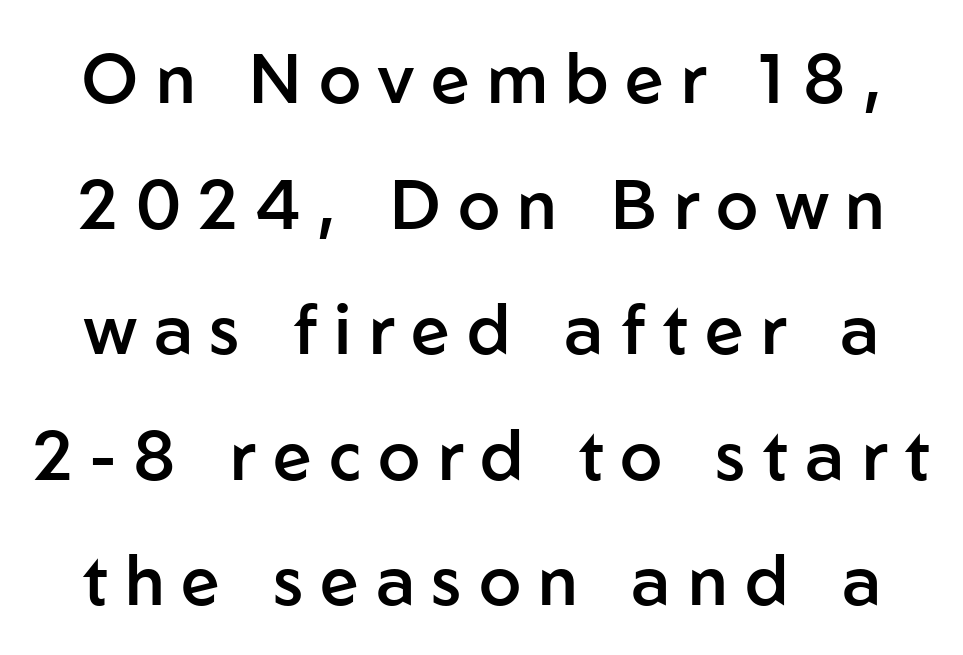
The passage shown is typeset with a sans-serif family. Proportional: the letters do not fall into vertical columns. These lines carry some extra weight — a demibold, not a full bold. In terms of posture, this sample is upright.
